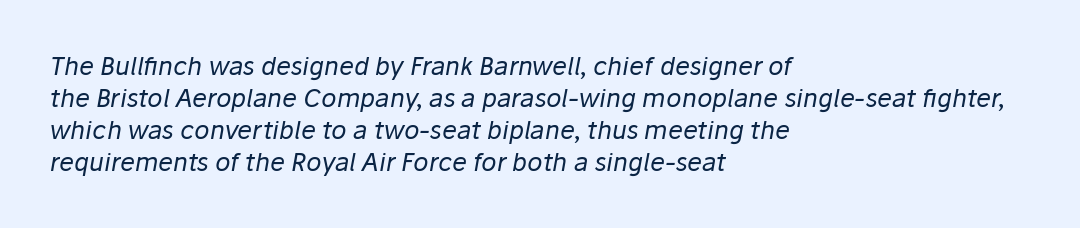
{"italic": "yes", "lean": "right", "slant_degrees": 10, "bold": "no", "underline": "no", "align": "left", "line_spacing": "normal", "line_spacing_ratio": 1.28, "letter_spacing": "normal", "letter_spacing_em": 0.0, "glyph_px": 25}
